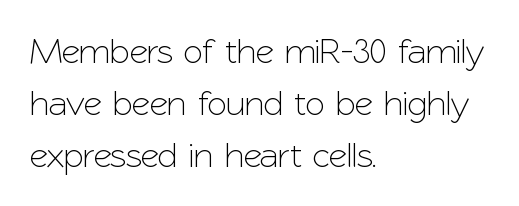
Q: Is the text italic (slanted)? A: No, it is upright.
Q: Is the typeface a serif or a sans-serif typeface? A: Sans-serif.
Q: Is the text underlined? A: No.
Q: How is the paragraph aligned? A: Left-aligned.
Q: Is the spacing between letters normal or unusually wide? A: Normal.
Q: Is the spacing between lines tight, normal or loose? A: Normal.
Q: Width (condensed, normal, or wide)? A: Normal.
Q: Stroke contrast? A: Low.
Q: x-height? A: Medium.
Q: Monospaced? A: No.
